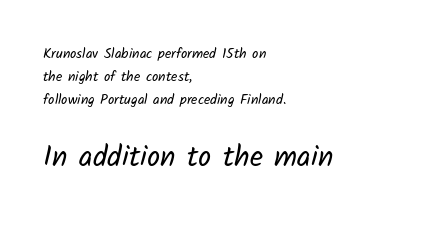
Q: Is the text bold? A: No.
Q: Is the typeface a serif or a sans-serif typeface? A: Sans-serif.
Q: Is the text underlined? A: No.
Q: How is the paragraph aligned? A: Left-aligned.
Q: Is the spacing between letters normal or unusually wide? A: Normal.
Q: Is the spacing between lines tight, normal or loose? A: Normal.
Q: Which block of text is set in a larger size, the first (top) or the second (bottom)? A: The second (bottom) one.
Q: Width (condensed, normal, or wide)? A: Normal.
Q: Stroke contrast? A: Low.
Q: x-height? A: Medium.
Q: Monospaced? A: No.
